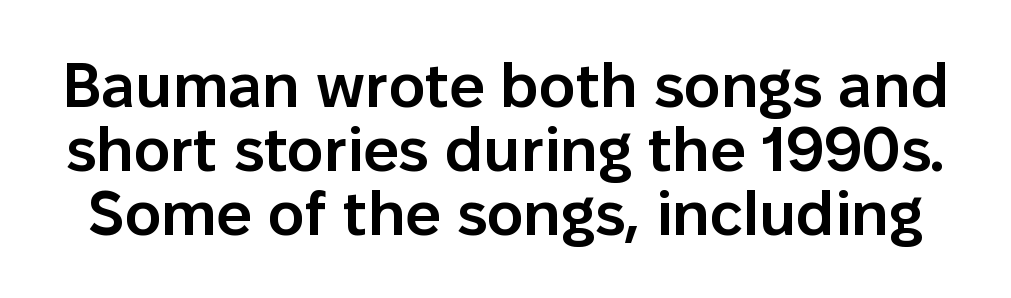
A bit beefed up — I'd call it semibold rather than bold. Designer's note — italics off, roman on. In terms of letterform style, serifs are entirely absent. This sample has the flowing, uneven cadence of proportional lettering.
